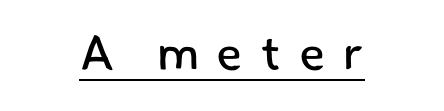
Q: Is the text bold? A: No.
Q: Is the typeface a serif or a sans-serif typeface? A: Sans-serif.
Q: Is the text underlined? A: Yes.
Q: How is the paragraph aligned? A: Centered.
Q: Is the spacing between letters normal or unusually wide? A: Unusually wide.
Q: Width (condensed, normal, or wide)? A: Normal.
Q: Stroke contrast? A: Low.
Q: x-height? A: Small.
Q: Monospaced? A: No.
